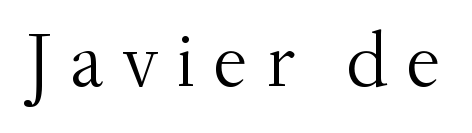
The image shows 78 px light serif type, upright; set unusually wide letter spacing (+0.23 em), not underlined; medium stroke contrast and a small x-height.
